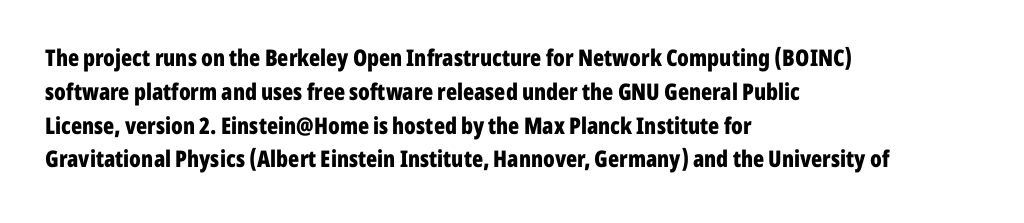
The image shows 23 px bold type, upright; set left-aligned, normal line spacing (1.47x), normal letter spacing, not underlined.
